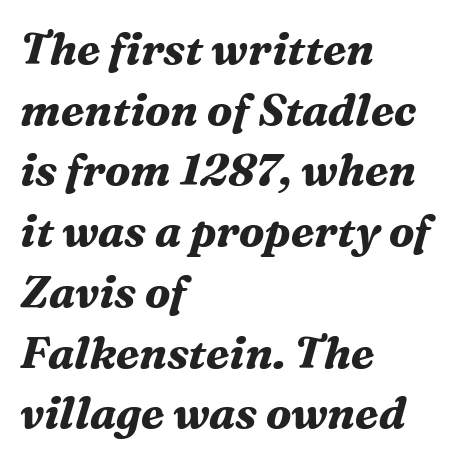
The designer left line spacing at the default. Between one letter and the next there's only the usual sliver of space. The glyphs look as if they've been sheared to an angle. Plain, unruled lines of type. Set as a true bold cut, around the 700 mark. The rendering uses natural spacing where letterforms have individual widths.
